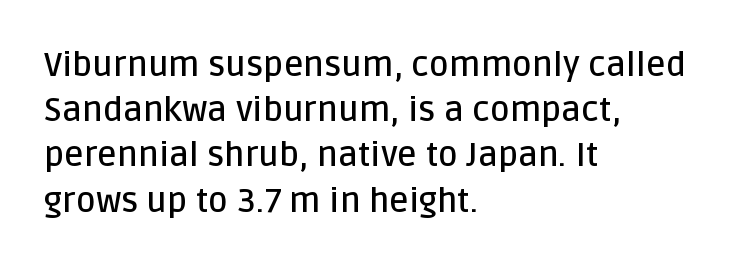
{"serif": "no", "italic": "no", "bold": "semi", "weight": "semibold", "width": "normal", "stroke_contrast": "low", "x_height": "large", "monospaced": "no", "underline": "no", "align": "left", "line_spacing": "normal", "line_spacing_ratio": 1.33, "letter_spacing": "normal", "letter_spacing_em": 0.0, "glyph_px": 34}
